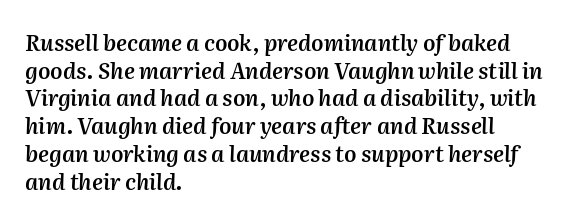
{"italic": "yes", "lean": "right", "slant_degrees": 2, "bold": "semi", "underline": "no", "align": "left", "line_spacing": "normal", "line_spacing_ratio": 1.26, "letter_spacing": "normal", "letter_spacing_em": 0.0, "glyph_px": 22}
